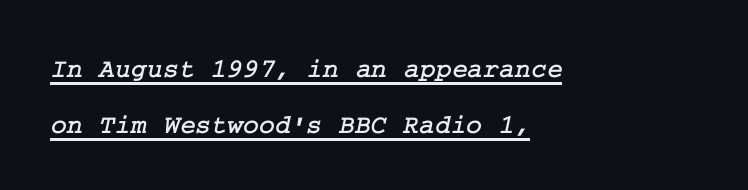
The image shows 27 px text type; set left-aligned, loose line spacing (2.06x), normal letter spacing, underlined.
